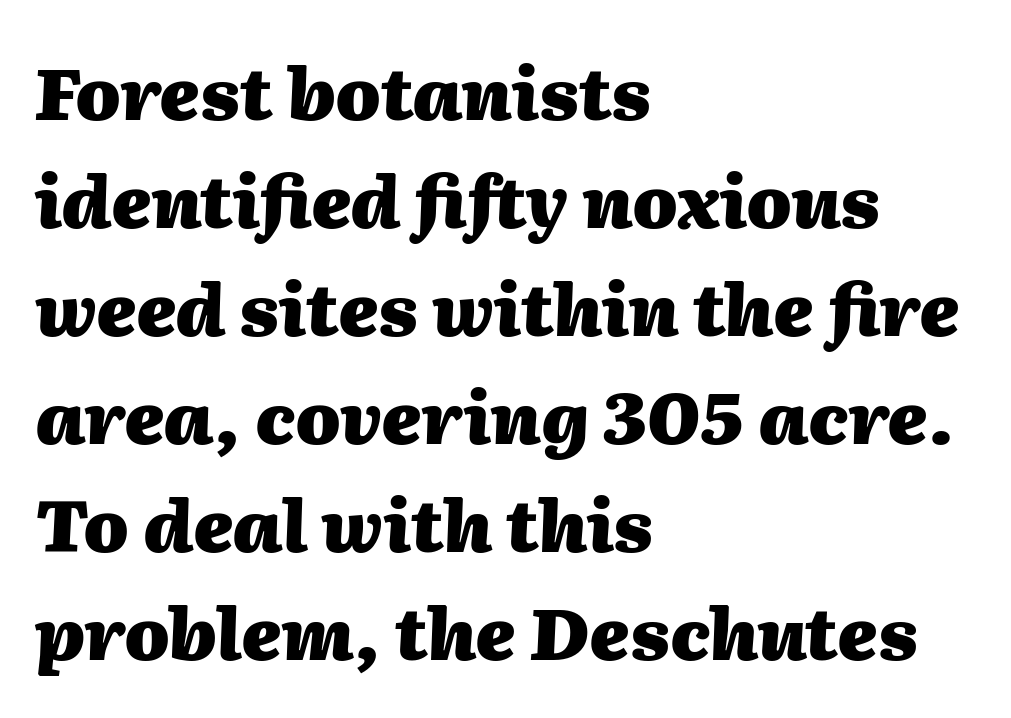
Character widths vary here, with narrow letters taking less room than wide ones. It's the slanting kind of type. Letter spacing: default. The specimen omits any rule beneath the text block's lines. Typeset ragged right — the left edge is the straight one. Students, this is bold: see how much ink each stroke carries.
